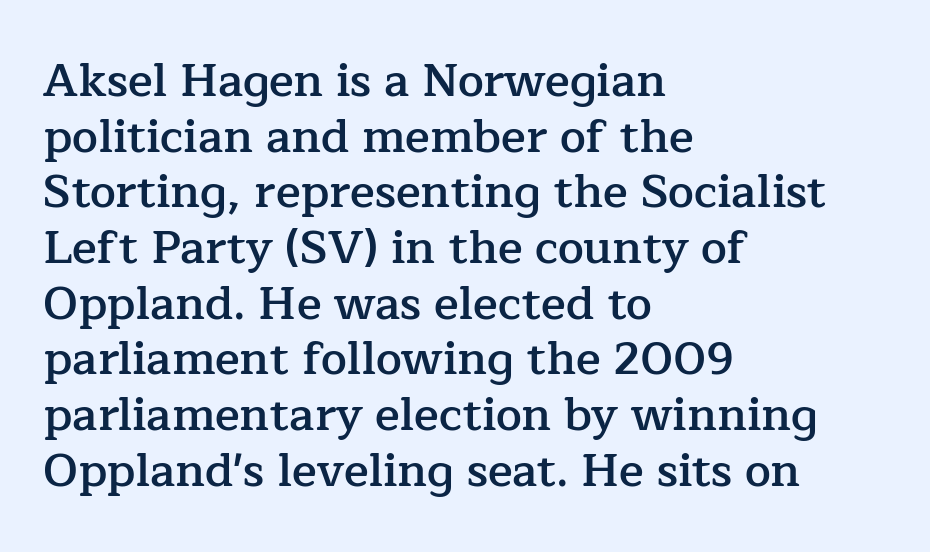
{"serif": "yes", "italic": "no", "bold": "semi", "weight": "semibold", "width": "normal", "stroke_contrast": "low", "x_height": "medium", "monospaced": "no", "underline": "no", "align": "left", "line_spacing_ratio": 1.21, "letter_spacing": "normal", "letter_spacing_em": 0.0, "glyph_px": 46}
